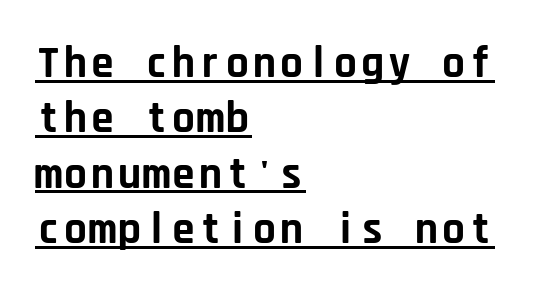
The strokes are fattened all the way to bold. The face used here is monospaced, like something from a code editor. The lettering holds an erect, upright posture throughout. These lines keep a tight, regular rhythm from letter to letter.
